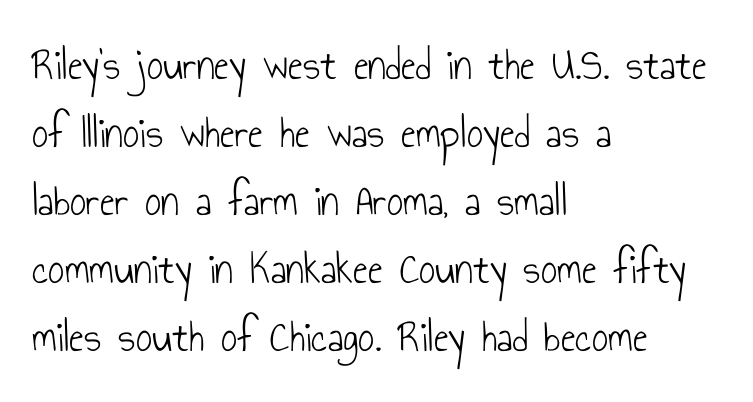
The image shows 45 px light, condensed sans-serif type, upright; set left-aligned, normal line spacing (1.51x), normal letter spacing, not underlined; low stroke contrast and a small x-height.
